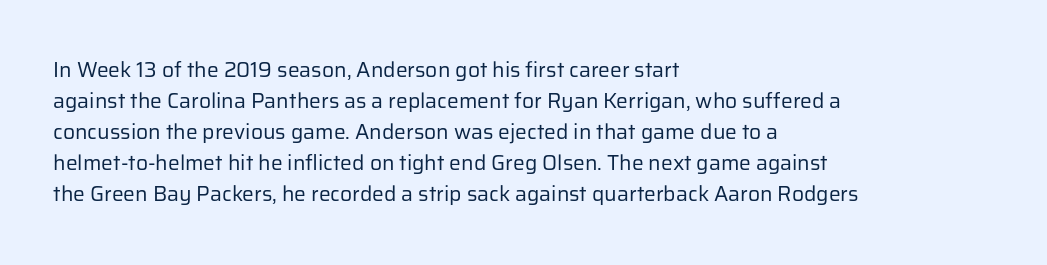
No chunkiness to these letters — they're not bold. The area under the type is left untouched. This rendering uses left alignment, leaving the right contour irregular. The font's upright variant was chosen for this text. Compared with typical body copy, the letter spacing here is the same.
